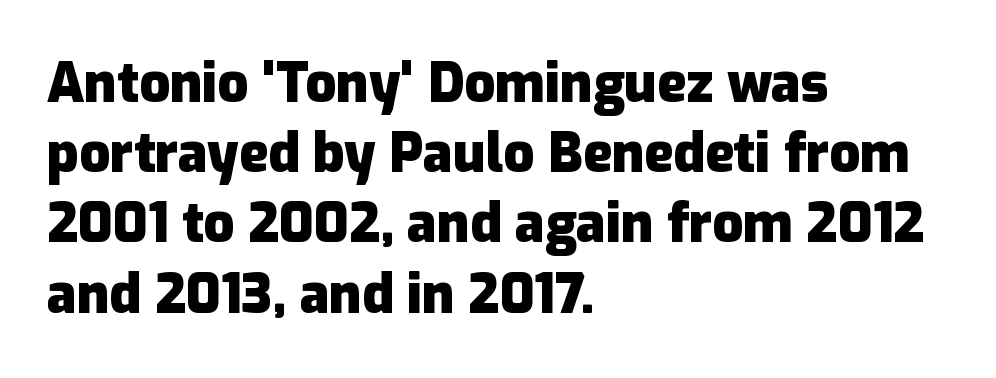
Standard letterfit; no display-style spreading of the glyphs. Are there feet on the stems? There aren't — it's a sans. Notice how the stems are strictly vertical — no italics here. Vertically, the passage feels balanced, rows spaced as you'd expect. Each letter keeps its own natural width here, so spacing adapts to shape.
